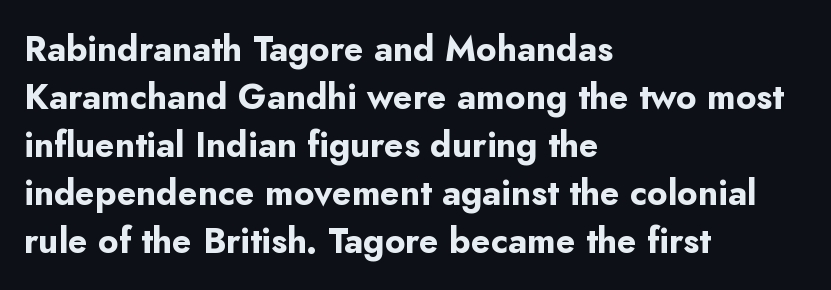
The image shows 35 px bold sans-serif type, upright; set left-aligned, normal line spacing (1.37x), normal letter spacing, not underlined; low stroke contrast and a small x-height.
